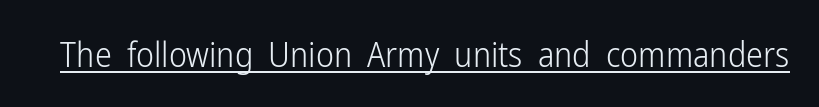
Q: Is the text bold? A: No.
Q: Is the text italic (slanted)? A: No, it is upright.
Q: Is the typeface a serif or a sans-serif typeface? A: Sans-serif.
Q: Is the text underlined? A: Yes.
Q: Is the spacing between letters normal or unusually wide? A: Normal.
Q: Width (condensed, normal, or wide)? A: Condensed.
Q: Stroke contrast? A: Low.
Q: x-height? A: Medium.
Q: Monospaced? A: No.
